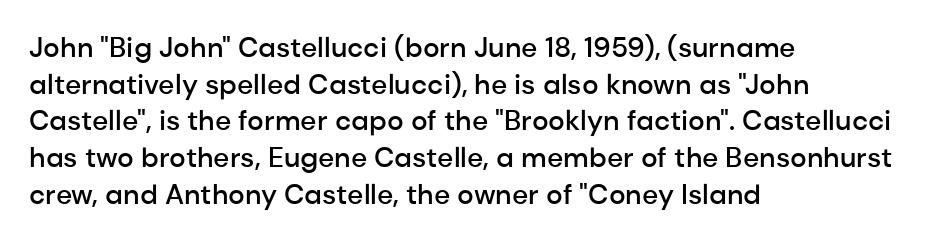
Q: Is the text bold? A: Semi-bold.
Q: Is the text italic (slanted)? A: No, it is upright.
Q: Is the typeface a serif or a sans-serif typeface? A: Sans-serif.
Q: Is the text underlined? A: No.
Q: How is the paragraph aligned? A: Left-aligned.
Q: Is the spacing between letters normal or unusually wide? A: Normal.
Q: Is the spacing between lines tight, normal or loose? A: Normal.
Q: Width (condensed, normal, or wide)? A: Normal.
Q: Stroke contrast? A: Low.
Q: x-height? A: Medium.
Q: Monospaced? A: No.
